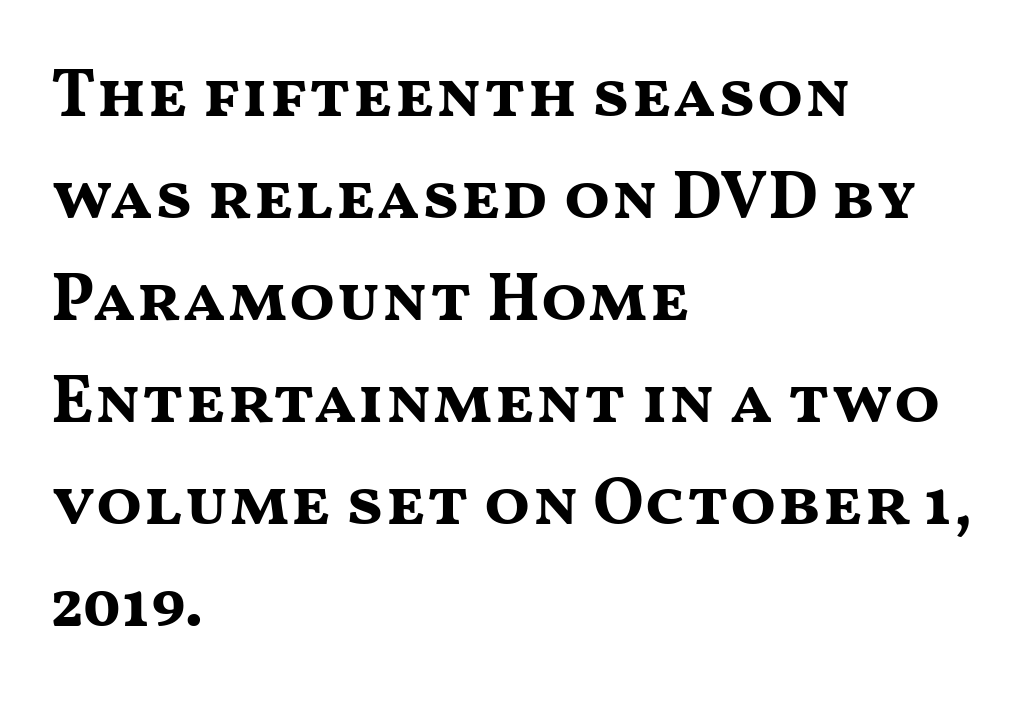
Q: Is the text bold? A: Yes.
Q: Is the text italic (slanted)? A: No, it is upright.
Q: Is the typeface a serif or a sans-serif typeface? A: Sans-serif.
Q: Is the text underlined? A: No.
Q: How is the paragraph aligned? A: Left-aligned.
Q: Is the spacing between letters normal or unusually wide? A: Normal.
Q: Is the spacing between lines tight, normal or loose? A: Normal.
Q: Width (condensed, normal, or wide)? A: Wide.
Q: Stroke contrast? A: Medium.
Q: x-height? A: Medium.
Q: Monospaced? A: No.
